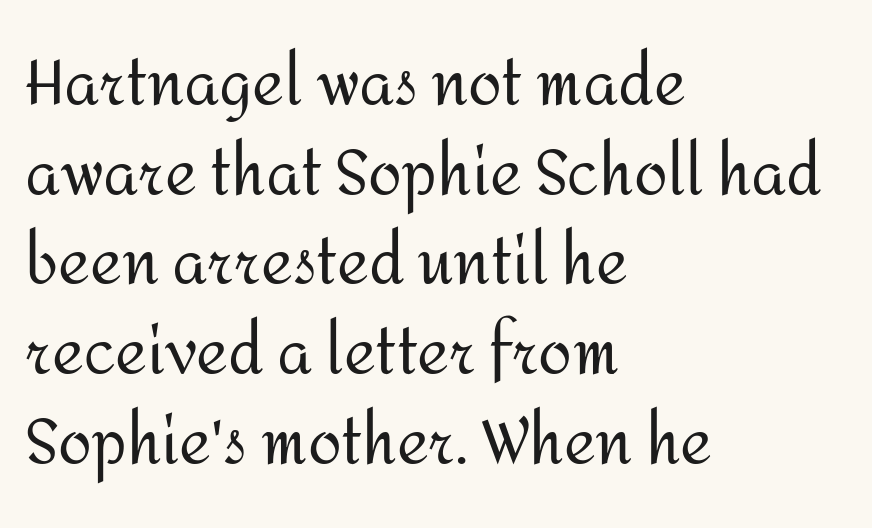
The image shows 61 px regular-weight sans-serif type, upright; set left-aligned, normal line spacing (1.47x), normal letter spacing, not underlined; medium stroke contrast and a medium x-height.
